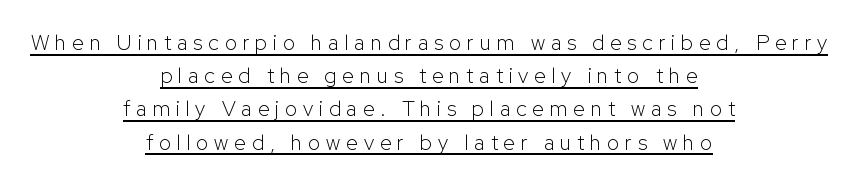
{"italic": "no", "bold": "no", "underline": "yes", "align": "center", "line_spacing": "normal", "line_spacing_ratio": 1.58, "letter_spacing": "wide", "letter_spacing_em": 0.28, "glyph_px": 21}
